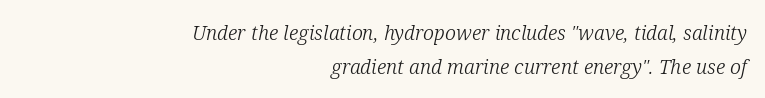
Q: Is the text bold? A: No.
Q: Is the text italic (slanted)? A: Yes, it leans right by about 12 degrees.
Q: Is the text underlined? A: No.
Q: How is the paragraph aligned? A: Right-aligned.
Q: Is the spacing between letters normal or unusually wide? A: Normal.
Q: Is the spacing between lines tight, normal or loose? A: Normal.
